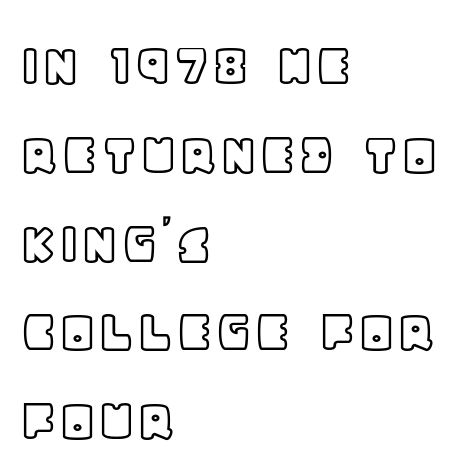
Q: Is the text italic (slanted)? A: No, it is upright.
Q: Is the text underlined? A: No.
Q: How is the paragraph aligned? A: Left-aligned.
Q: Is the spacing between letters normal or unusually wide? A: Normal.
Q: Is the spacing between lines tight, normal or loose? A: Normal.
Q: Width (condensed, normal, or wide)? A: Normal.
Q: x-height? A: Large.
Q: Monospaced? A: No.
